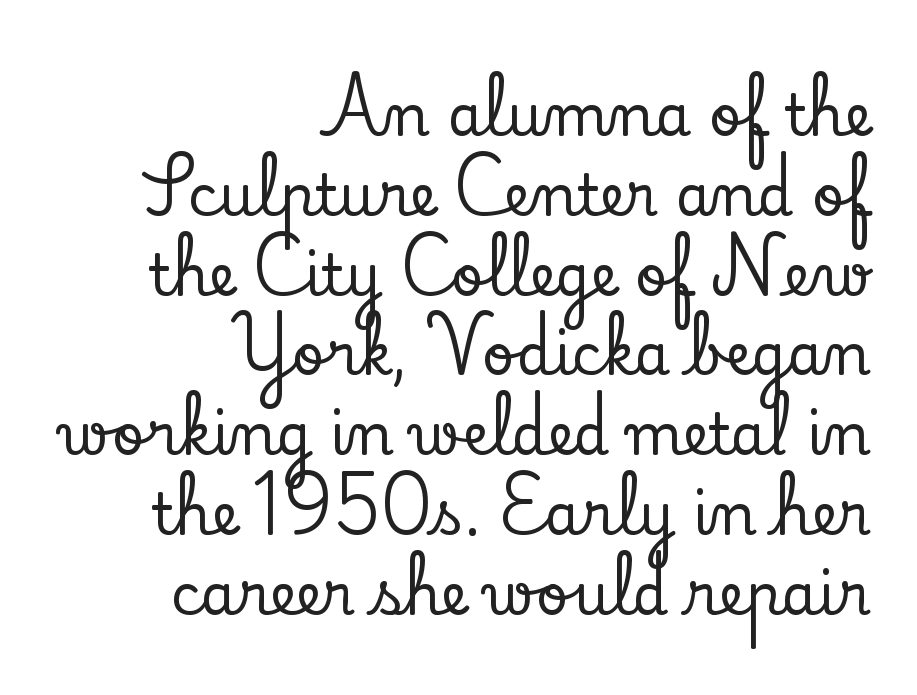
{"serif": "yes", "italic": "no", "width": "normal", "stroke_contrast": "low", "x_height": "small", "monospaced": "no", "underline": "no", "align": "right", "line_spacing": "normal", "line_spacing_ratio": 1.4, "letter_spacing": "normal", "letter_spacing_em": 0.0, "glyph_px": 57}
